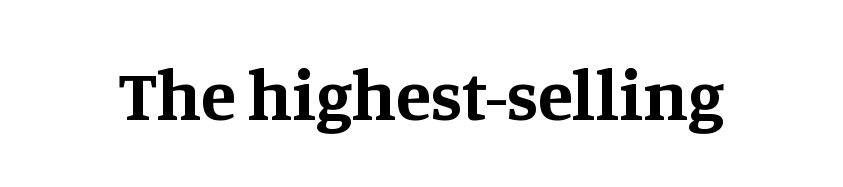
Italic: no, the glyphs are upright roman. The glyphs have the mass of a bold cut. Type style note: has serifs. Looks like regular typesetting: each glyph gets only the width it needs. The baseline area is clear. The letters sit at their default tracking, neither squeezed nor spread.
